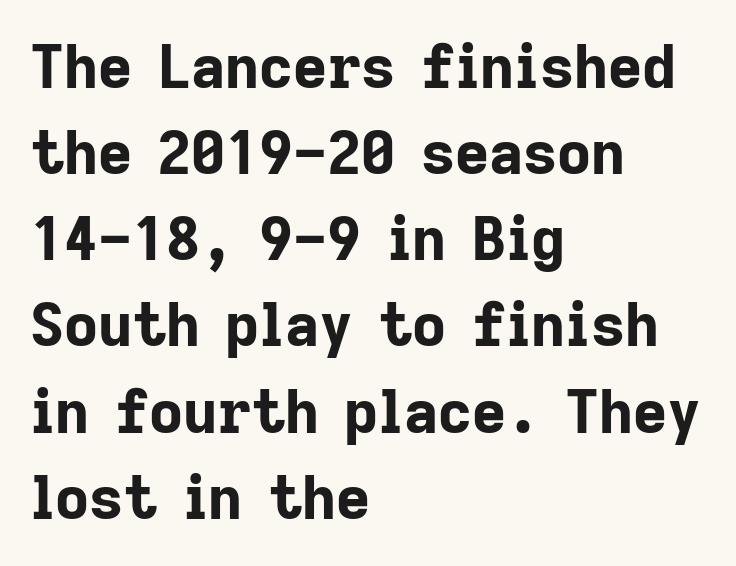
{"serif": "no", "italic": "no", "bold": "yes", "weight": "bold", "width": "normal", "stroke_contrast": "low", "x_height": "medium", "monospaced": "no", "underline": "no", "align": "left", "line_spacing": "normal", "line_spacing_ratio": 1.46, "letter_spacing": "normal", "letter_spacing_em": 0.0, "glyph_px": 59}
